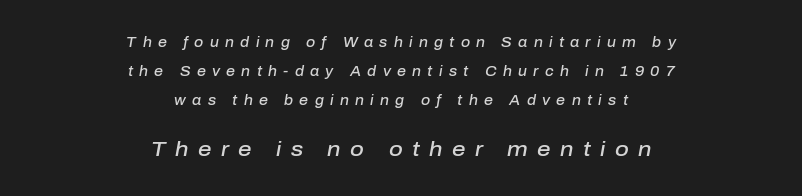
Each line is balanced around a shared central axis. Quick note: underline off. Caption: upper text group reduced, lower text group enlarged. In terms of posture, this sample is oblique.
